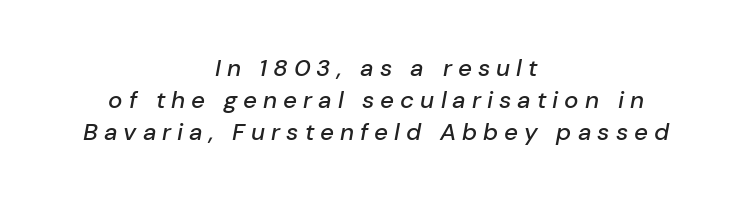
Q: Is the text italic (slanted)? A: Yes, it leans right by about 10 degrees.
Q: Is the text underlined? A: No.
Q: How is the paragraph aligned? A: Centered.
Q: Is the spacing between letters normal or unusually wide? A: Unusually wide.
Q: Is the spacing between lines tight, normal or loose? A: Normal.
